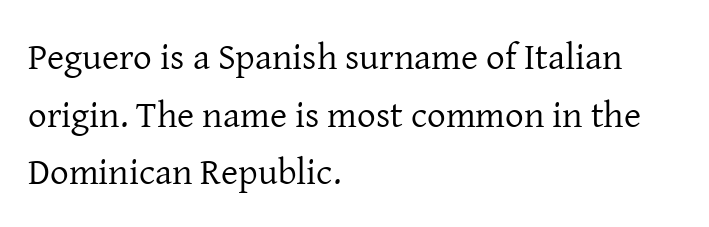
The image shows 37 px regular-weight serif type, upright; set left-aligned, normal line spacing (1.56x), normal letter spacing, not underlined; low stroke contrast and a medium x-height.
